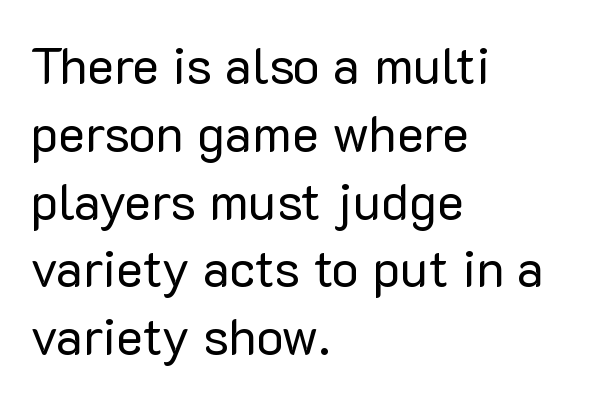
Q: Is the text bold? A: No.
Q: Is the text italic (slanted)? A: No, it is upright.
Q: Is the typeface a serif or a sans-serif typeface? A: Sans-serif.
Q: Is the text underlined? A: No.
Q: How is the paragraph aligned? A: Left-aligned.
Q: Is the spacing between letters normal or unusually wide? A: Normal.
Q: Is the spacing between lines tight, normal or loose? A: Normal.
Q: Width (condensed, normal, or wide)? A: Normal.
Q: Stroke contrast? A: Low.
Q: x-height? A: Medium.
Q: Monospaced? A: No.
